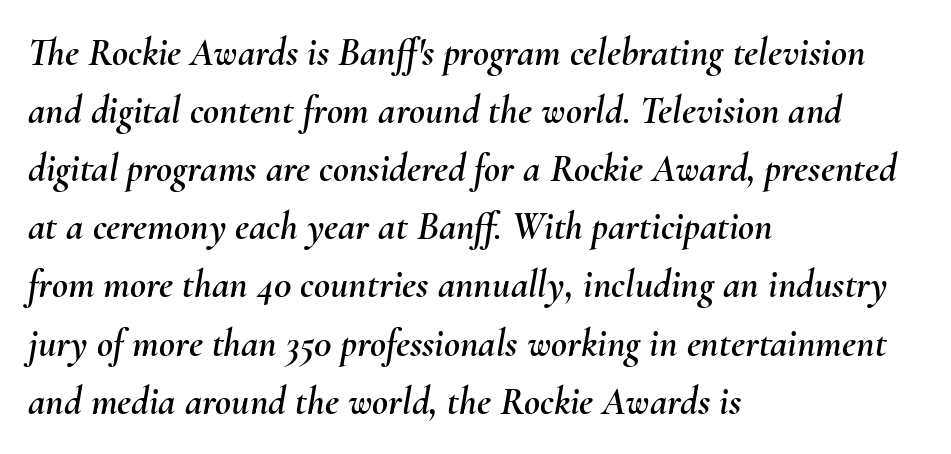
Teacher's note: observe the even left margin — that is flush-left alignment. These lines are rendered in a variable-pitch font. Would a proofreader flag this as italicized? Yes. You could call the tracking neutral — neither tight nor loose.
